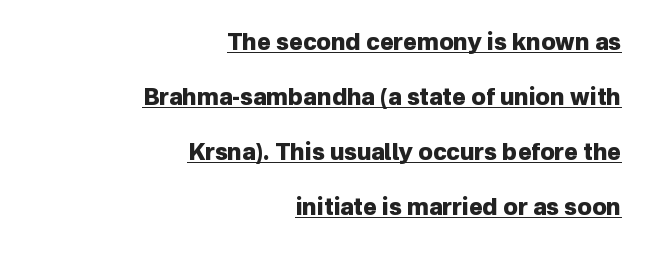
{"italic": "no", "bold": "yes", "underline": "yes", "align": "right", "line_spacing": "loose", "line_spacing_ratio": 2.39, "letter_spacing": "normal", "letter_spacing_em": 0.0, "glyph_px": 23}
